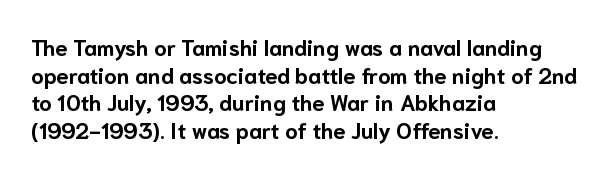
{"italic": "no", "bold": "yes", "underline": "no", "align": "left", "line_spacing": "normal", "line_spacing_ratio": 1.26, "letter_spacing": "normal", "letter_spacing_em": 0.0, "glyph_px": 22}
